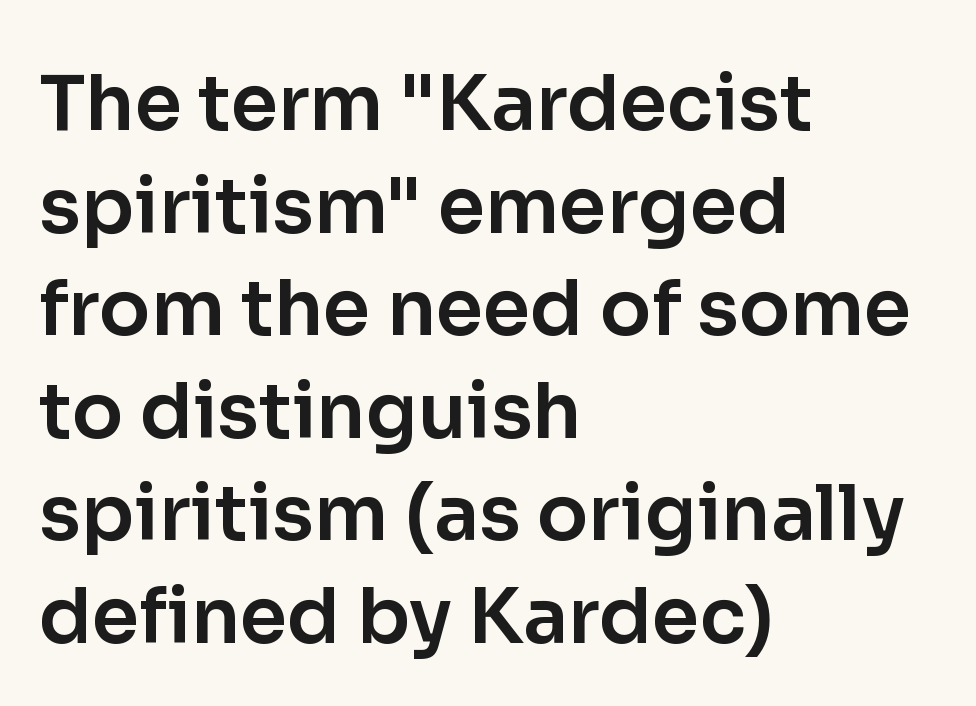
Q: Is the text italic (slanted)? A: No, it is upright.
Q: Is the typeface a serif or a sans-serif typeface? A: Sans-serif.
Q: Is the text underlined? A: No.
Q: How is the paragraph aligned? A: Left-aligned.
Q: Is the spacing between letters normal or unusually wide? A: Normal.
Q: Is the spacing between lines tight, normal or loose? A: Normal.
Q: Width (condensed, normal, or wide)? A: Normal.
Q: Stroke contrast? A: Low.
Q: x-height? A: Medium.
Q: Monospaced? A: No.
